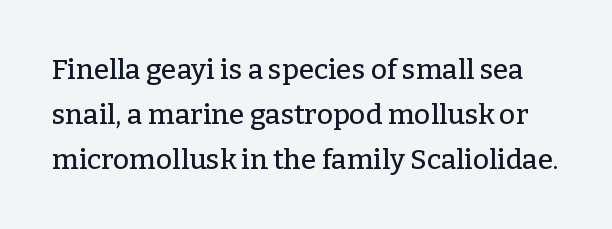
The image shows 28 px serif type, upright; set normal line spacing (1.6x), normal letter spacing, not underlined; low stroke contrast and a medium x-height.
